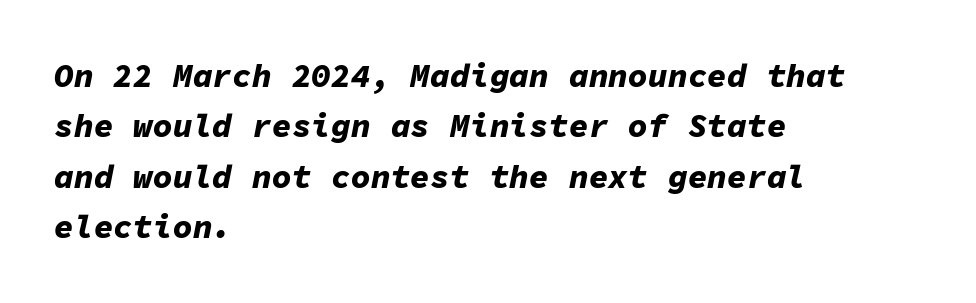
Q: Is the text bold? A: Yes.
Q: Is the text italic (slanted)? A: Yes, it leans right by about 11 degrees.
Q: Is the text underlined? A: No.
Q: How is the paragraph aligned? A: Left-aligned.
Q: Is the spacing between letters normal or unusually wide? A: Normal.
Q: Is the spacing between lines tight, normal or loose? A: Normal.
Q: Width (condensed, normal, or wide)? A: Normal.
Q: Stroke contrast? A: Low.
Q: x-height? A: Medium.
Q: Monospaced? A: Yes.
